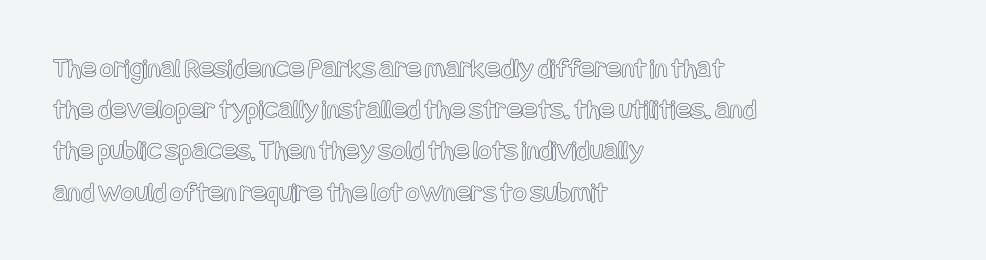
The image shows 29 px condensed type, upright; set left-aligned, normal line spacing (1.42x), normal letter spacing, not underlined; a large x-height.
